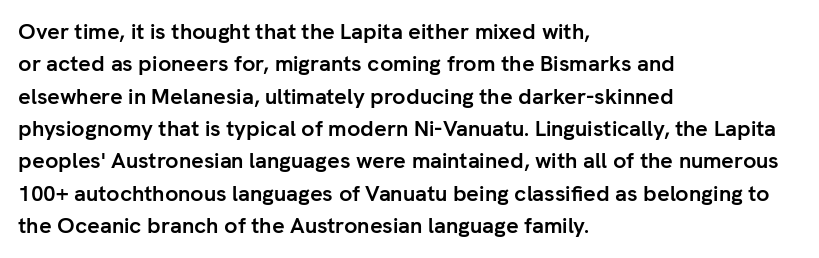
Q: Is the text bold? A: Yes.
Q: Is the text italic (slanted)? A: No, it is upright.
Q: Is the text underlined? A: No.
Q: How is the paragraph aligned? A: Left-aligned.
Q: Is the spacing between letters normal or unusually wide? A: Normal.
Q: Is the spacing between lines tight, normal or loose? A: Normal.
